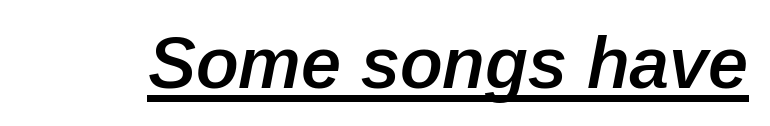
Q: Is the text bold? A: Semi-bold.
Q: Is the text italic (slanted)? A: Yes, it leans right by about 12 degrees.
Q: Is the text underlined? A: Yes.
Q: Is the spacing between letters normal or unusually wide? A: Normal.
Q: Width (condensed, normal, or wide)? A: Normal.
Q: Stroke contrast? A: Low.
Q: x-height? A: Medium.
Q: Monospaced? A: No.
